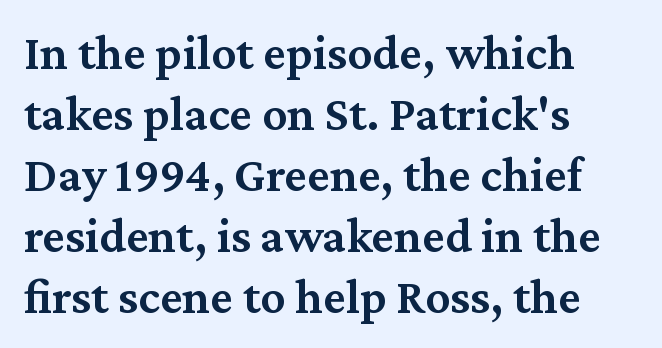
Is there any slant? The stems are plumb. Notice how the passage keeps a crisp vertical edge on the left only. The type family on display is of the serif kind. No extra tracking has been applied to these lines. Beneath every word, the page is bare.
